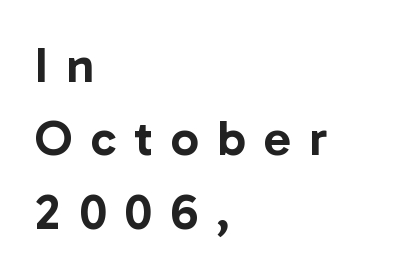
The image shows 50 px sans-serif type, upright; set left-aligned, normal line spacing (1.47x), unusually wide letter spacing (+0.36 em), not underlined; low stroke contrast and a medium x-height.
